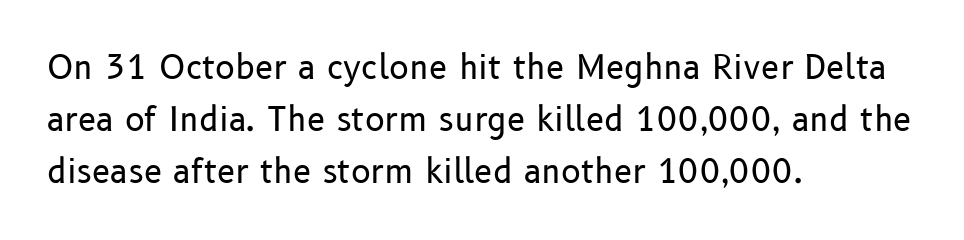
Anything drawn beneath the words? Only blank space. Caption: multi-line text, flush left, ragged right. Is this a fixed-width face? No — the glyphs have proportional, varying widths. The passage shown stacks its lines at a standard gap. Italic: no, the glyphs are upright roman.
